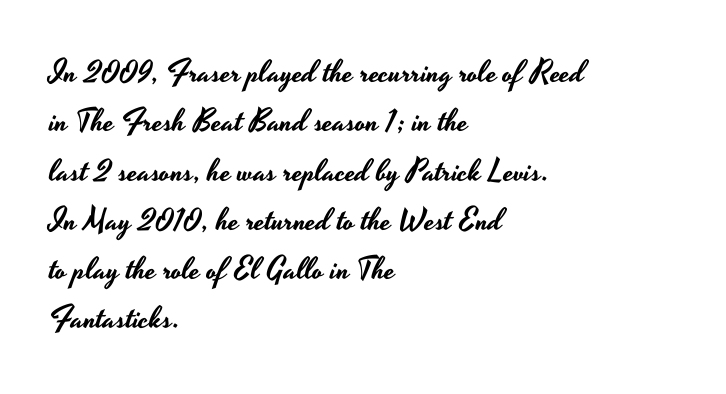
{"serif": "no", "width": "wide", "stroke_contrast": "low", "x_height": "small", "monospaced": "no", "underline": "no", "align": "left", "line_spacing": "normal", "line_spacing_ratio": 1.59, "letter_spacing": "normal", "letter_spacing_em": 0.0, "glyph_px": 31}
